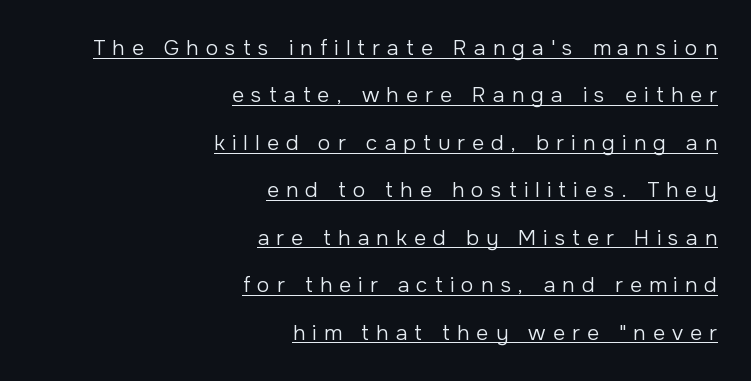
{"italic": "no", "bold": "no", "underline": "yes", "align": "right", "line_spacing": "loose", "line_spacing_ratio": 2.26, "letter_spacing": "wide", "letter_spacing_em": 0.34, "glyph_px": 21}
